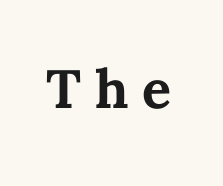
The image shows 54 px bold type, upright; set unusually wide letter spacing (+0.25 em), not underlined; medium stroke contrast and a medium x-height.
